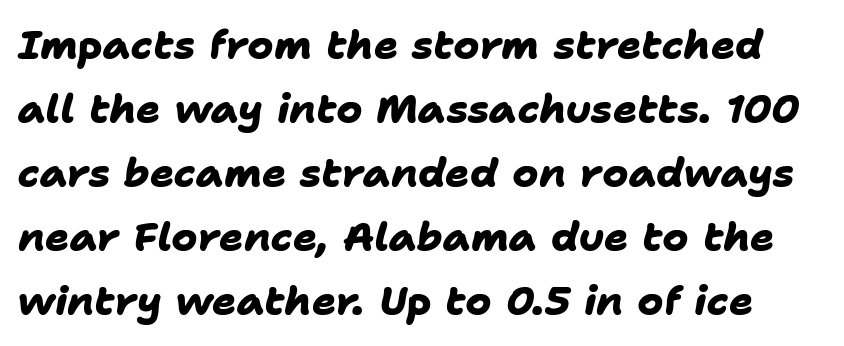
Compared with typical body copy, the letter spacing here is the same. Unmarked baselines from the first word to the last. The letters are bold, with thick, heavy strokes. The letters advance in unequal steps, a hallmark of proportional type. A typesetter would label this face a sans. The passage shown stacks its lines at a standard gap.
